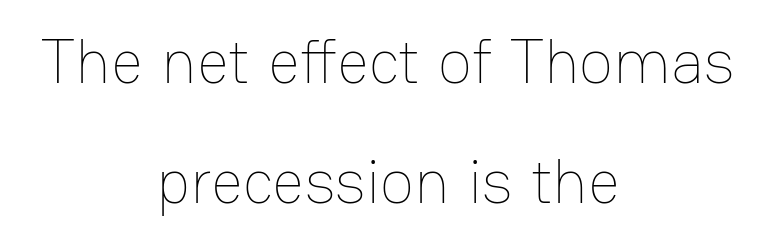
{"italic": "no", "bold": "no", "weight": "thin", "width": "normal", "stroke_contrast": "low", "x_height": "medium", "monospaced": "no", "underline": "no", "align": "center", "line_spacing": "loose", "line_spacing_ratio": 1.91, "letter_spacing": "normal", "letter_spacing_em": 0.0, "glyph_px": 63}
